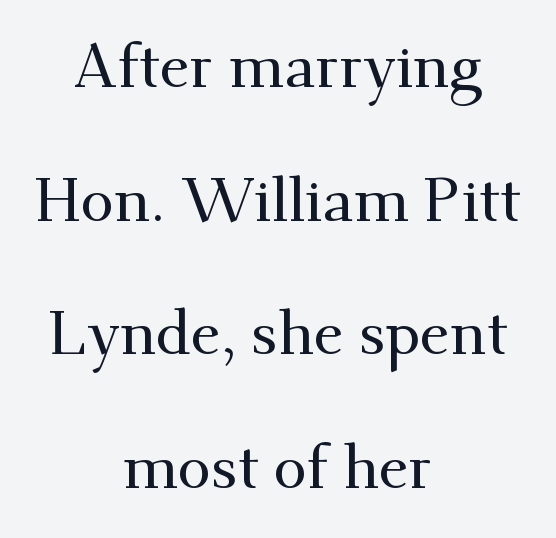
{"serif": "yes", "italic": "no", "width": "normal", "stroke_contrast": "medium", "x_height": "small", "monospaced": "no", "underline": "no", "align": "center", "line_spacing": "loose", "line_spacing_ratio": 2.19, "letter_spacing": "normal", "letter_spacing_em": 0.0, "glyph_px": 61}
